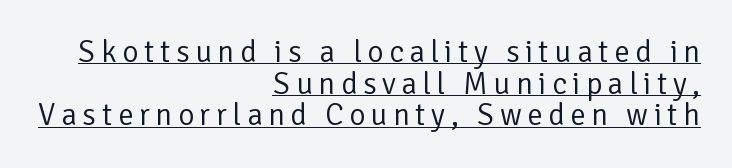
{"serif": "no", "italic": "no", "bold": "no", "weight": "regular", "width": "normal", "stroke_contrast": "low", "x_height": "medium", "monospaced": "no", "underline": "yes", "align": "right", "line_spacing": "tight", "line_spacing_ratio": 1.02, "glyph_px": 31}
